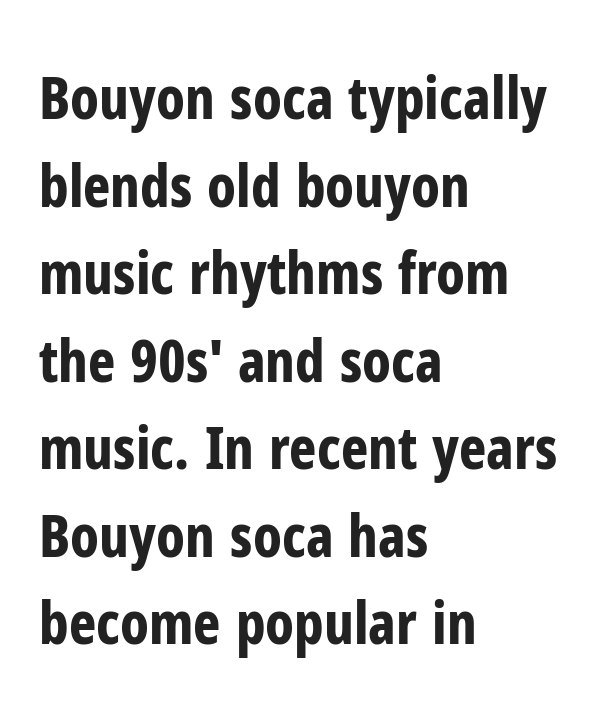
{"serif": "no", "italic": "no", "bold": "yes", "weight": "bold", "width": "condensed", "stroke_contrast": "low", "x_height": "medium", "monospaced": "no", "underline": "no", "align": "left", "line_spacing": "normal", "line_spacing_ratio": 1.51, "letter_spacing": "normal", "letter_spacing_em": 0.0, "glyph_px": 58}
